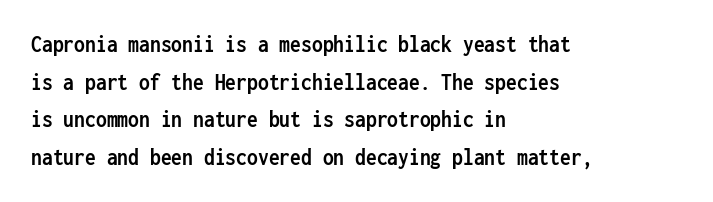
{"italic": "no", "bold": "yes", "underline": "no", "align": "left", "line_spacing": "normal", "line_spacing_ratio": 1.57, "letter_spacing": "normal", "letter_spacing_em": 0.0, "glyph_px": 24}
